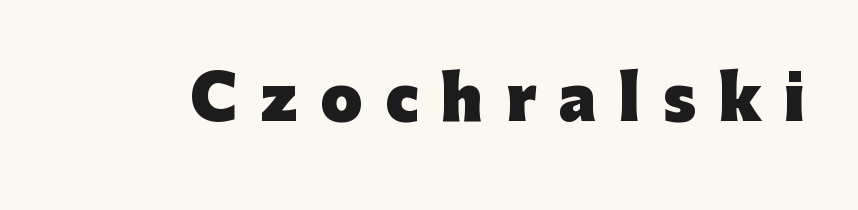
Q: Is the text bold? A: Yes.
Q: Is the text italic (slanted)? A: No, it is upright.
Q: Is the typeface a serif or a sans-serif typeface? A: Sans-serif.
Q: Is the text underlined? A: No.
Q: Is the spacing between letters normal or unusually wide? A: Unusually wide.
Q: Width (condensed, normal, or wide)? A: Normal.
Q: Stroke contrast? A: Low.
Q: x-height? A: Medium.
Q: Monospaced? A: No.
